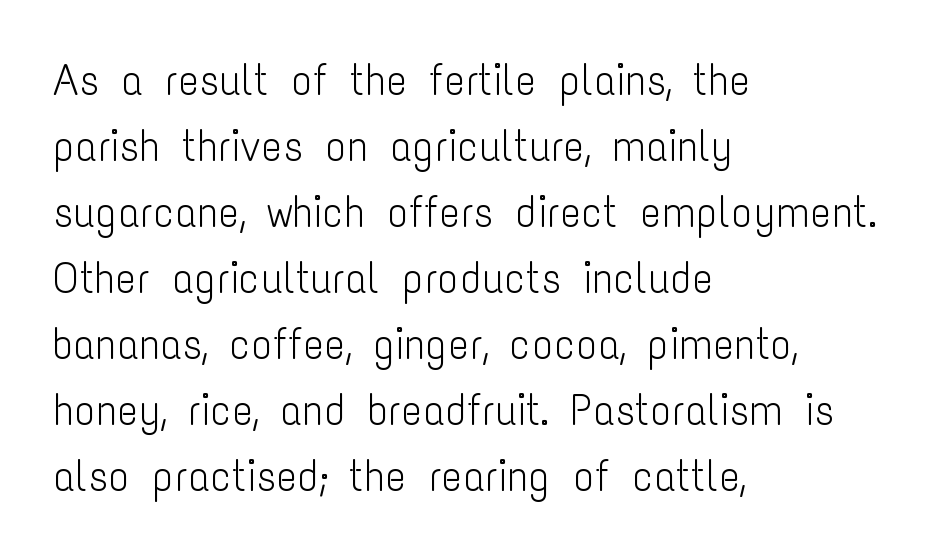
The image shows 44 px light, condensed sans-serif type, upright; set left-aligned, normal line spacing (1.5x), normal letter spacing, not underlined; low stroke contrast and a medium x-height.
